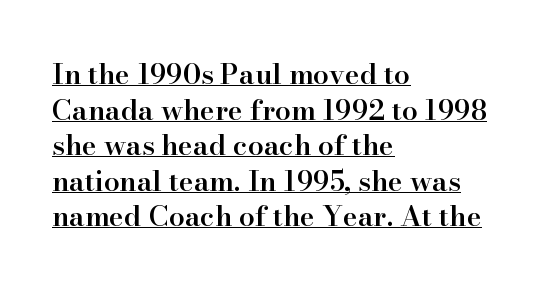
A continuous stroke trails under the words, as in a hyperlink. The passage shown is typed in a proportional face where columns would drift. Alignment: flush left. The font is running at a semibold setting, under full bold. A roman cut, with each character standing at attention.
